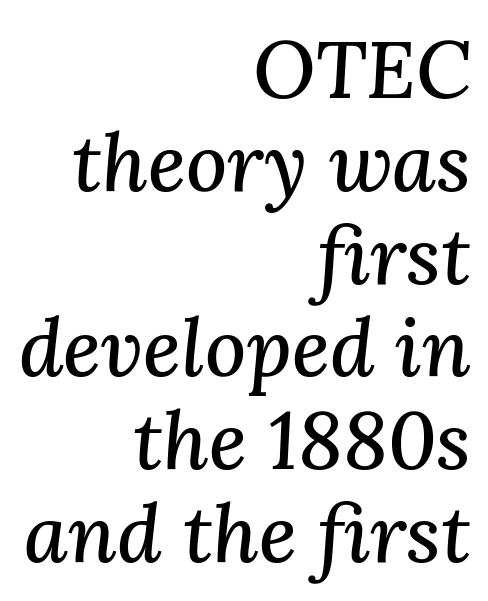
The space directly below the letters is spotless. The letters advance in unequal steps, a hallmark of proportional type. All the whitespace from short lines collects on the left. Is the letter spacing exaggerated? No — it looks like the ordinary default. Quick note: italic. Does the type have serifs? Yes, each stem ends in a small foot.
